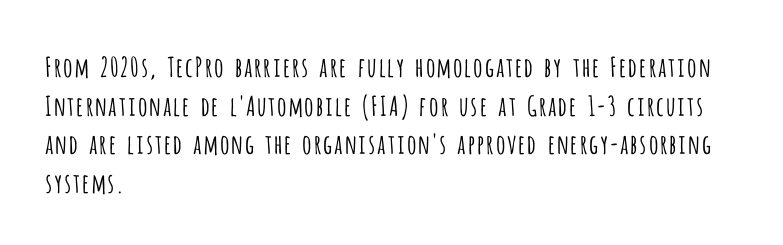
{"italic": "no", "bold": "no", "underline": "no", "align": "left", "line_spacing": "normal", "line_spacing_ratio": 1.43, "letter_spacing": "normal", "letter_spacing_em": 0.0, "glyph_px": 27}
